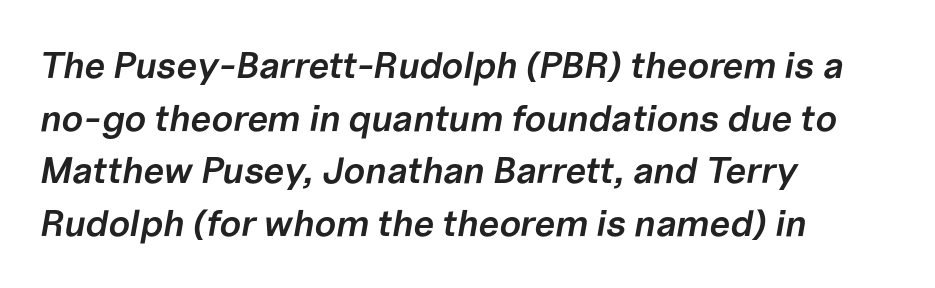
The image shows 37 px semibold type, italic (leaning right); set left-aligned, normal line spacing (1.42x), normal letter spacing, not underlined; low stroke contrast and a medium x-height.
